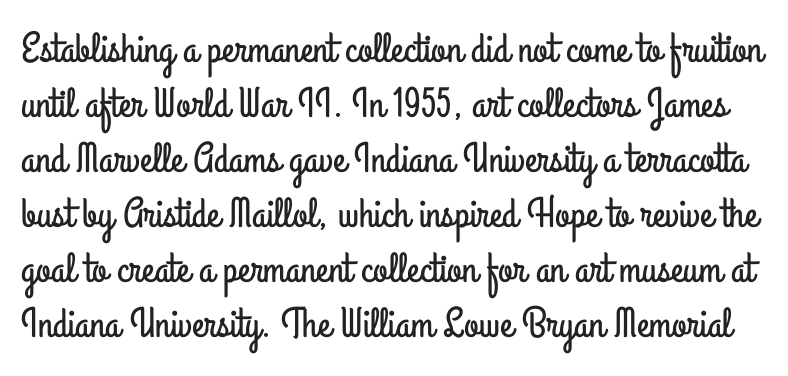
{"serif": "no", "italic": "no", "width": "condensed", "stroke_contrast": "low", "x_height": "small", "monospaced": "no", "underline": "no", "line_spacing": "normal", "line_spacing_ratio": 1.31, "letter_spacing": "normal", "letter_spacing_em": 0.0, "glyph_px": 42}
